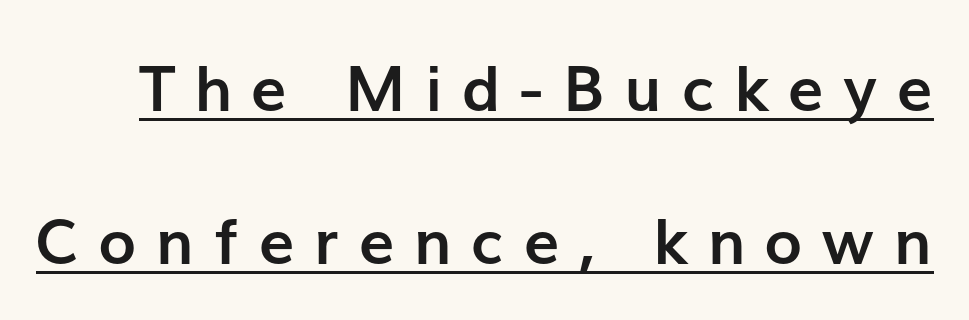
The image shows 63 px semibold sans-serif type, upright; set loose line spacing (2.43x), unusually wide letter spacing (+0.32 em), underlined; low stroke contrast and a medium x-height.
